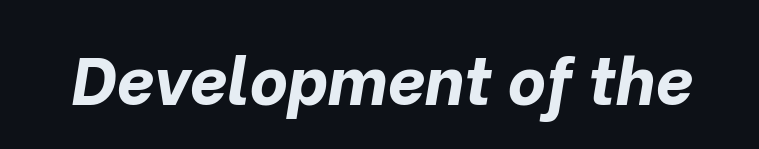
The image shows 66 px bold type, italic (leaning right); set normal letter spacing, not underlined; low stroke contrast and a medium x-height.
